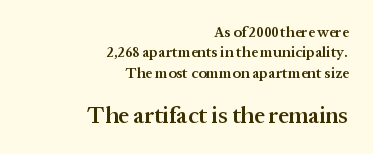
The image shows 23 px text type, upright; set right-aligned, normal line spacing (1.36x), normal letter spacing, not underlined; the second (bottom) block is 1.53x larger.
